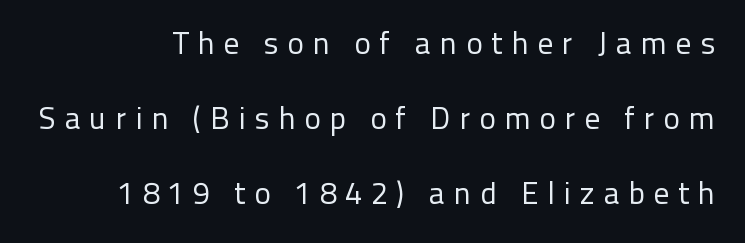
{"serif": "no", "italic": "no", "bold": "no", "weight": "regular", "width": "normal", "stroke_contrast": "low", "x_height": "medium", "monospaced": "no", "underline": "no", "line_spacing": "loose", "line_spacing_ratio": 2.42, "letter_spacing": "wide", "letter_spacing_em": 0.28, "glyph_px": 31}
